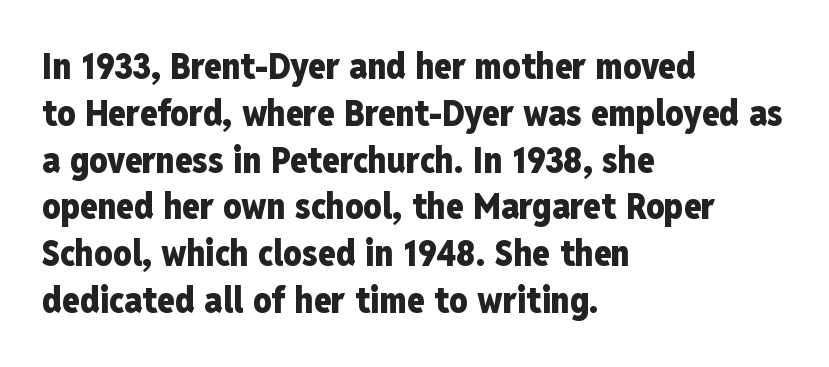
The image shows 36 px heavy, condensed sans-serif type, upright; set left-aligned, normal line spacing (1.3x), normal letter spacing, not underlined; low stroke contrast and a medium x-height.
